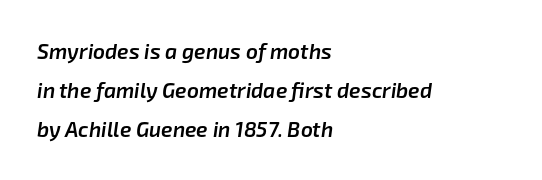
Q: Is the text bold? A: Semi-bold.
Q: Is the text italic (slanted)? A: Yes, it leans right by about 8 degrees.
Q: Is the text underlined? A: No.
Q: How is the paragraph aligned? A: Left-aligned.
Q: Is the spacing between letters normal or unusually wide? A: Normal.
